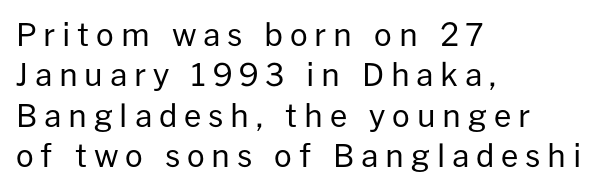
The rendering shows plain stroke endings on the letterforms — a sans-serif design. Italic: no, the glyphs are upright roman. The space directly below the letters is spotless. You could not count columns in this text — the font is proportionally spaced.
